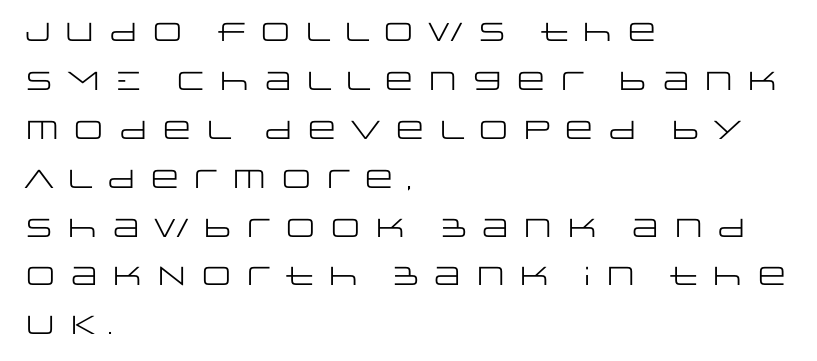
{"italic": "no", "bold": "no", "underline": "no", "align": "left", "line_spacing_ratio": 1.88, "glyph_px": 26}
